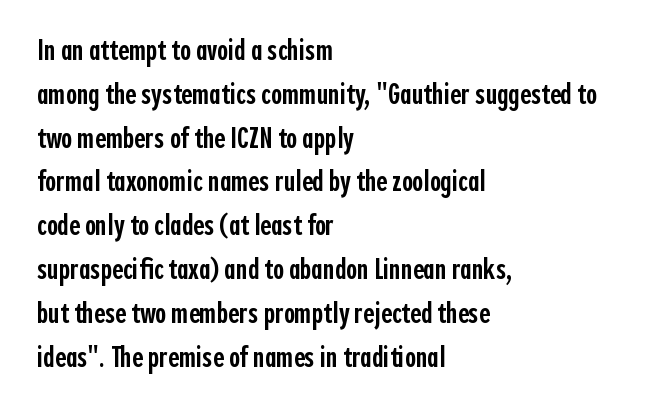
Q: Is the text bold? A: Semi-bold.
Q: Is the text italic (slanted)? A: No, it is upright.
Q: Is the typeface a serif or a sans-serif typeface? A: Sans-serif.
Q: Is the text underlined? A: No.
Q: How is the paragraph aligned? A: Left-aligned.
Q: Is the spacing between letters normal or unusually wide? A: Normal.
Q: Is the spacing between lines tight, normal or loose? A: Normal.
Q: Width (condensed, normal, or wide)? A: Condensed.
Q: x-height? A: Medium.
Q: Monospaced? A: No.
